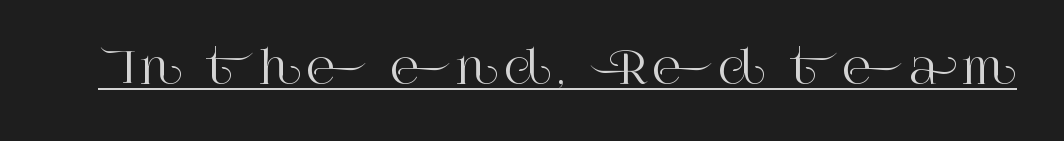
The image shows 44 px serif type, upright; set underlined; high stroke contrast and a large x-height.
